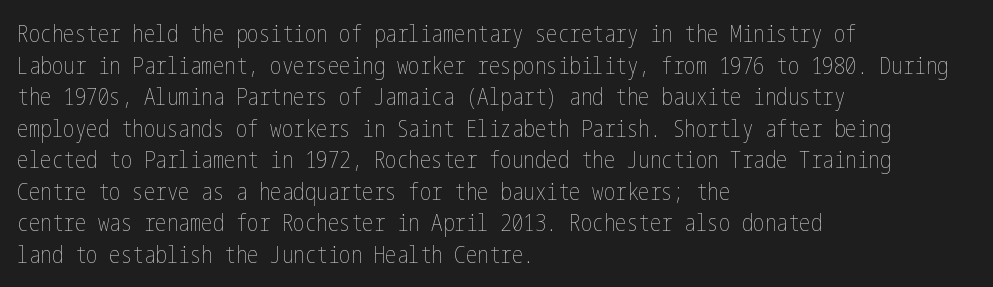
The image shows 23 px text type, upright; set left-aligned, normal line spacing (1.37x), normal letter spacing, not underlined.
